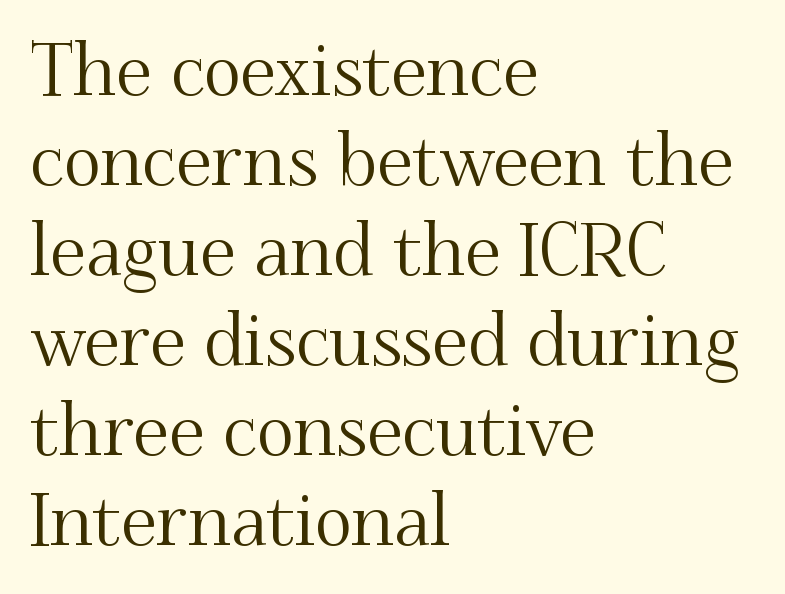
Q: Is the text italic (slanted)? A: No, it is upright.
Q: Is the typeface a serif or a sans-serif typeface? A: Serif.
Q: Is the text underlined? A: No.
Q: How is the paragraph aligned? A: Left-aligned.
Q: Is the spacing between letters normal or unusually wide? A: Normal.
Q: Is the spacing between lines tight, normal or loose? A: Normal.
Q: Width (condensed, normal, or wide)? A: Normal.
Q: Stroke contrast? A: Medium.
Q: x-height? A: Small.
Q: Monospaced? A: No.
